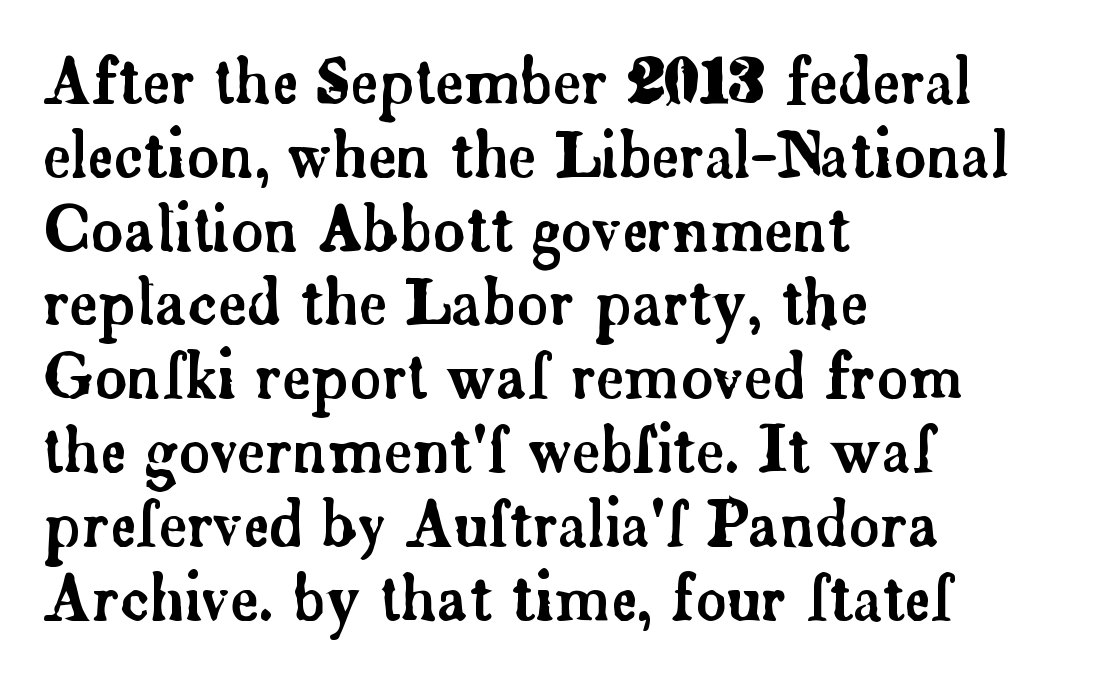
One-word summary of the alignment: left. You can tell it's not italic because the verticals are truly vertical. Each row of text sits above clean, open space. Regarding serifs, this sample has them.
